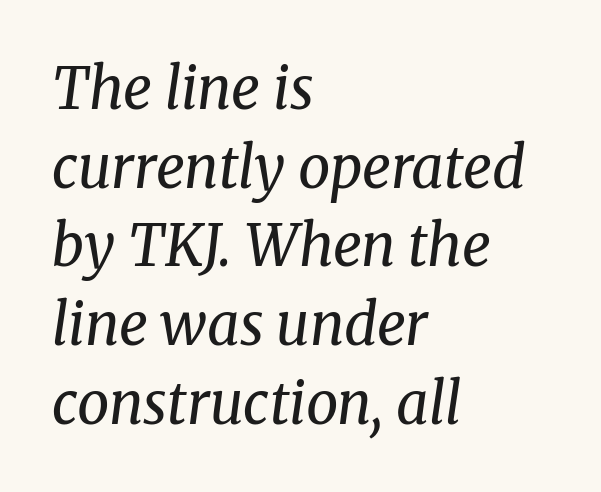
The image shows 57 px regular-weight serif type, italic (leaning right); set left-aligned, normal line spacing (1.38x), normal letter spacing, not underlined; medium stroke contrast and a medium x-height.
